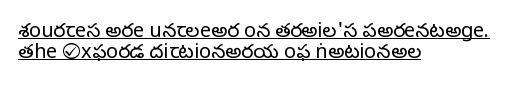
Q: Is the text bold? A: No.
Q: Is the text italic (slanted)? A: No, it is upright.
Q: Is the text underlined? A: Yes.
Q: How is the paragraph aligned? A: Left-aligned.
Q: Is the spacing between letters normal or unusually wide? A: Normal.
Q: Is the spacing between lines tight, normal or loose? A: Tight.
